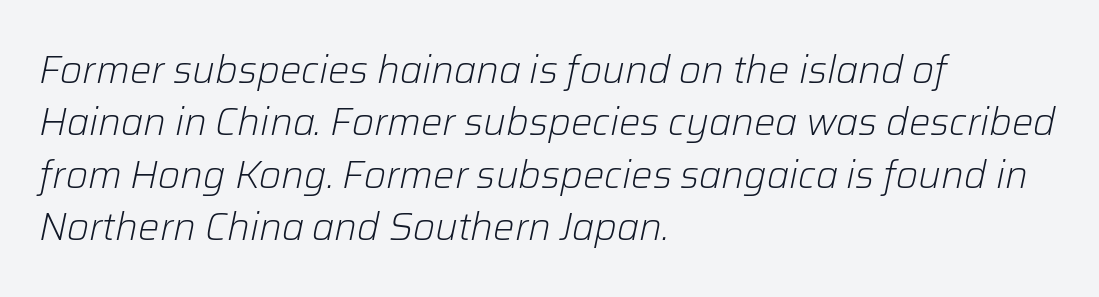
{"italic": "yes", "lean": "right", "slant_degrees": 12, "bold": "no", "weight": "light", "width": "normal", "stroke_contrast": "low", "x_height": "medium", "monospaced": "no", "underline": "no", "align": "left", "line_spacing": "normal", "line_spacing_ratio": 1.38, "letter_spacing": "normal", "letter_spacing_em": 0.0, "glyph_px": 38}
